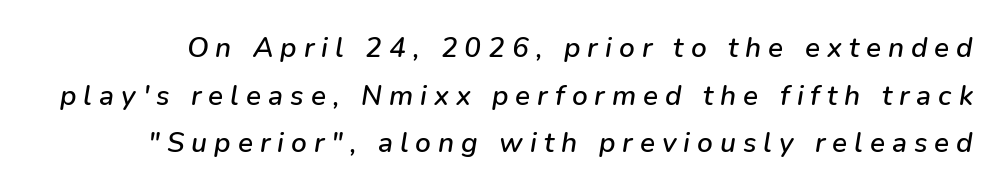
Q: Is the text italic (slanted)? A: Yes, it leans right by about 9 degrees.
Q: Is the text underlined? A: No.
Q: Is the spacing between letters normal or unusually wide? A: Unusually wide.
Q: Is the spacing between lines tight, normal or loose? A: Normal.
Q: Width (condensed, normal, or wide)? A: Normal.
Q: Stroke contrast? A: Low.
Q: x-height? A: Medium.
Q: Monospaced? A: No.
